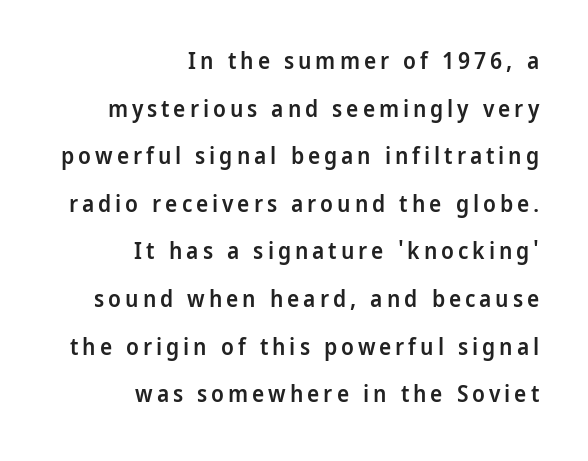
{"italic": "no", "bold": "semi", "underline": "no", "align": "right", "line_spacing": "loose", "line_spacing_ratio": 2.07, "glyph_px": 23}
